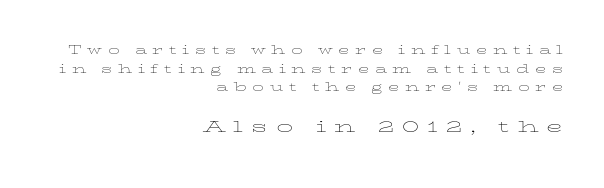
The image shows 22 px text type, upright; set right-aligned, line spacing 1.24x, unusually wide letter spacing (+0.37 em), not underlined; the second (bottom) block is 1.47x larger.
